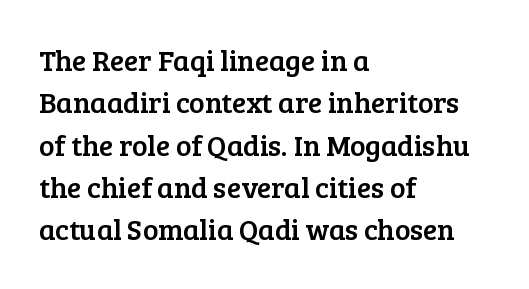
The image shows 29 px serif type, upright; set left-aligned, normal line spacing (1.46x), normal letter spacing, not underlined; low stroke contrast and a medium x-height.
